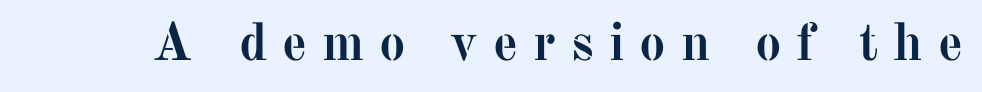
{"serif": "yes", "italic": "no", "bold": "yes", "weight": "semibold", "width": "normal", "stroke_contrast": "medium", "x_height": "medium", "monospaced": "no", "underline": "no", "letter_spacing": "wide", "letter_spacing_em": 0.28, "glyph_px": 53}
